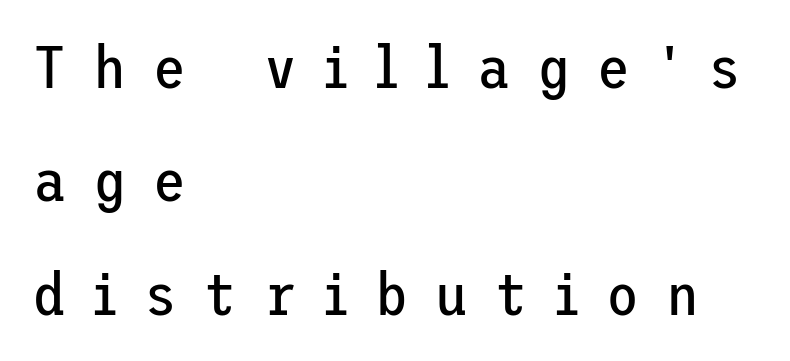
Ascenders rise straight up at ninety degrees. This is not heavy type; no bold has been used. Stroke terminals: plain, sans-serif. A classic flush-left, rag-right setting is used for this passage.
